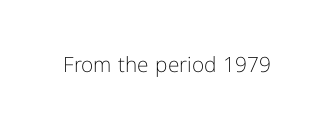
The image shows 21 px text type, upright; set normal letter spacing, not underlined.
